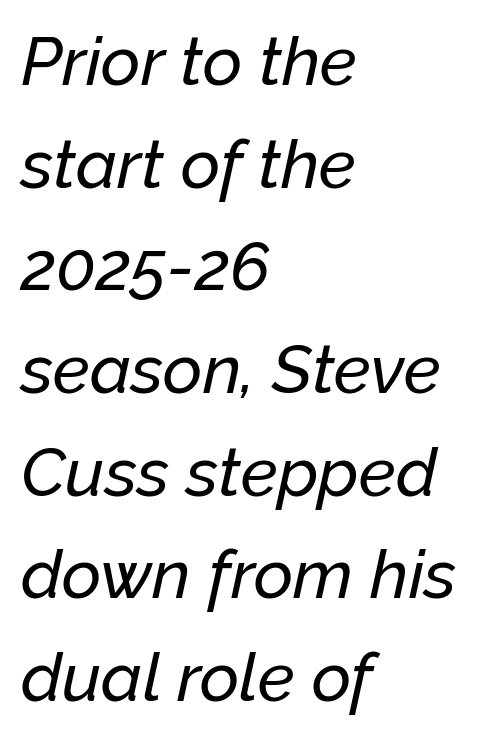
Q: Is the text italic (slanted)? A: Yes, it leans right by about 12 degrees.
Q: Is the text underlined? A: No.
Q: How is the paragraph aligned? A: Left-aligned.
Q: Is the spacing between letters normal or unusually wide? A: Normal.
Q: Is the spacing between lines tight, normal or loose? A: Normal.
Q: Width (condensed, normal, or wide)? A: Normal.
Q: Stroke contrast? A: Low.
Q: x-height? A: Medium.
Q: Monospaced? A: No.
